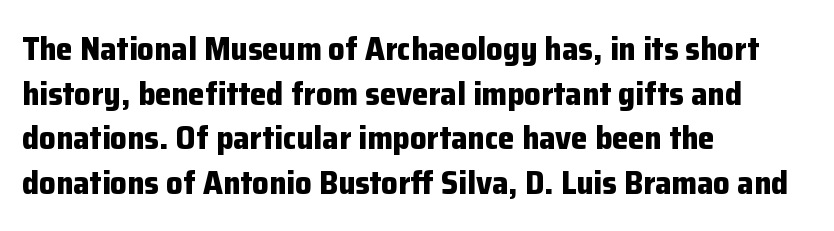
{"serif": "no", "italic": "no", "bold": "yes", "weight": "bold", "width": "normal", "stroke_contrast": "low", "x_height": "medium", "monospaced": "no", "underline": "no", "align": "left", "line_spacing": "normal", "line_spacing_ratio": 1.35, "letter_spacing": "normal", "letter_spacing_em": 0.0, "glyph_px": 33}
